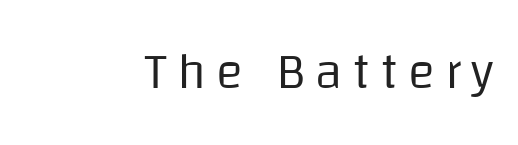
Q: Is the text bold? A: No.
Q: Is the text italic (slanted)? A: No, it is upright.
Q: Is the typeface a serif or a sans-serif typeface? A: Sans-serif.
Q: Is the text underlined? A: No.
Q: How is the paragraph aligned? A: Right-aligned.
Q: Width (condensed, normal, or wide)? A: Normal.
Q: Stroke contrast? A: Low.
Q: x-height? A: Large.
Q: Monospaced? A: No.
